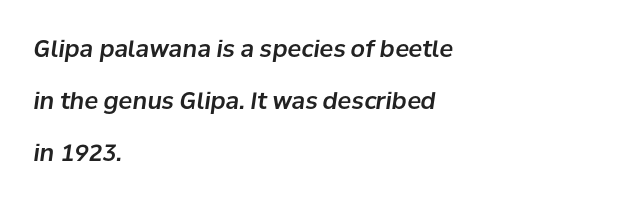
The words here are not underlined. Casual observation: everything's shoved over to the left. Regarding leading, the lines here are spaced well apart. You could call the tracking neutral — neither tight nor loose. The whole block is typeset with a tilt.
